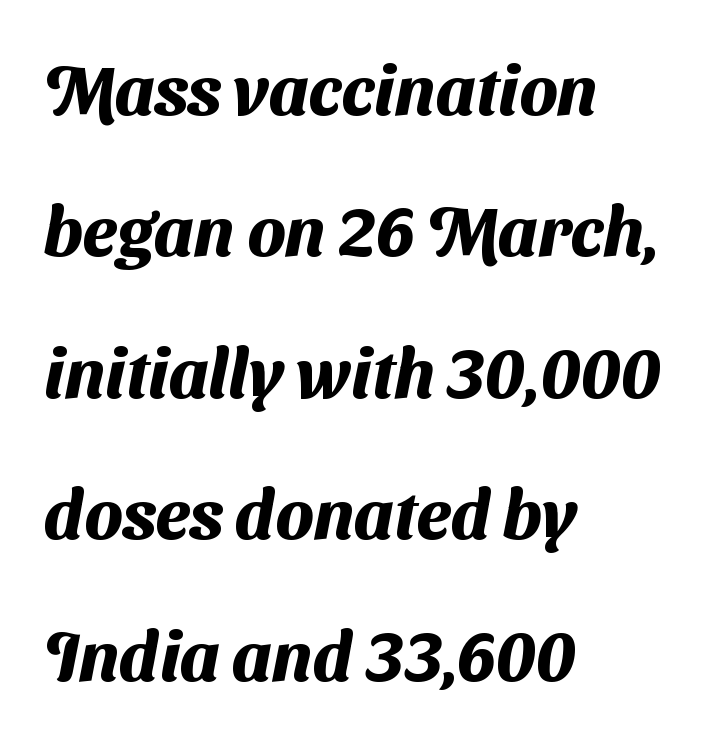
{"serif": "no", "bold": "yes", "weight": "heavy", "width": "normal", "stroke_contrast": "medium", "x_height": "medium", "monospaced": "no", "underline": "no", "align": "left", "line_spacing": "loose", "line_spacing_ratio": 2.05, "letter_spacing": "normal", "letter_spacing_em": 0.0, "glyph_px": 69}
